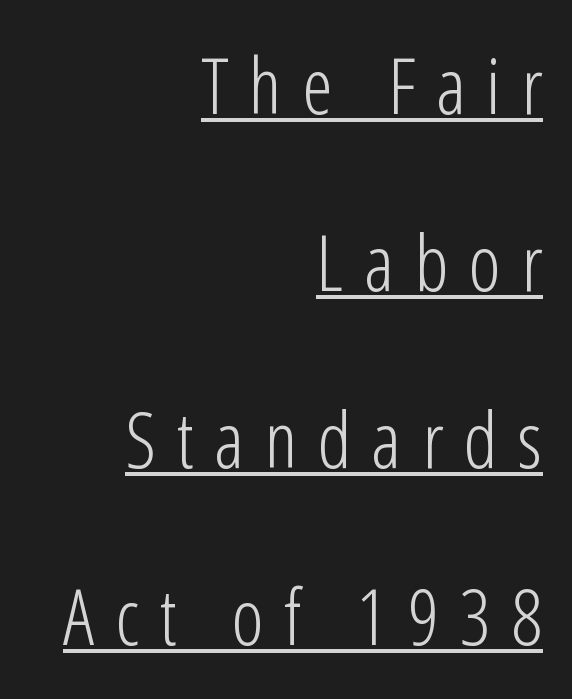
The image shows 78 px light, condensed sans-serif type, upright; set right-aligned, loose line spacing (2.27x), unusually wide letter spacing (+0.26 em), underlined; low stroke contrast and a medium x-height.
